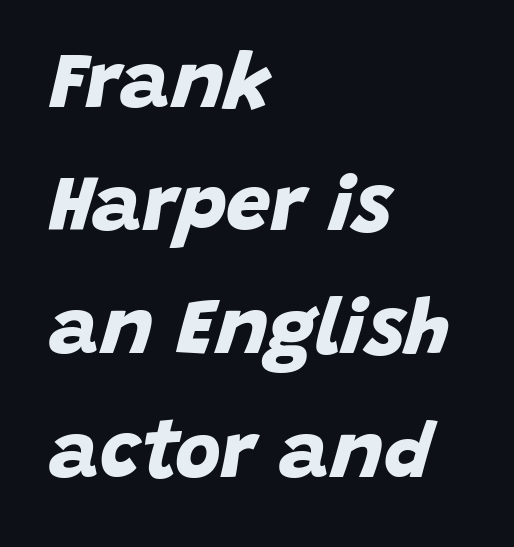
Regarding leading, the lines here are spaced in the standard way. A student would call this left alignment; a typographer would say flush left, rag right. Underlining? Definitely not there. A dark, heavy texture on the line: the type is bold. Unlike a traditional serif, this face leaves its strokes unadorned.
